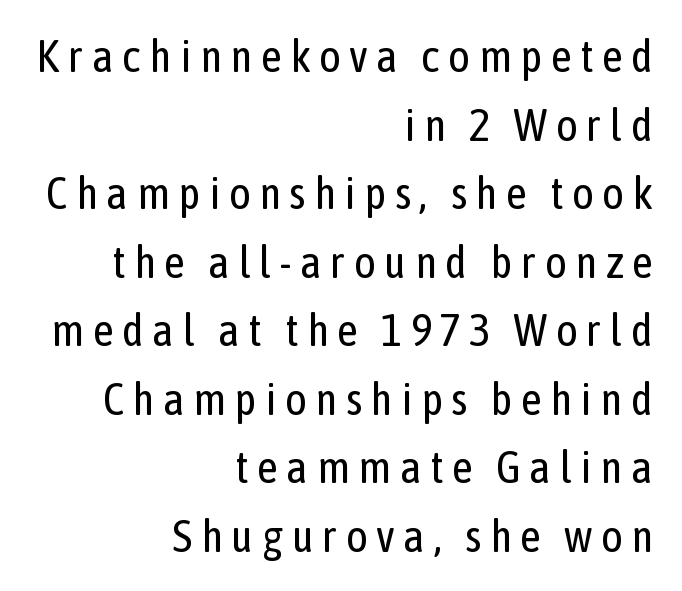
Q: Is the text bold? A: No.
Q: Is the text italic (slanted)? A: No, it is upright.
Q: Is the typeface a serif or a sans-serif typeface? A: Sans-serif.
Q: Is the text underlined? A: No.
Q: How is the paragraph aligned? A: Right-aligned.
Q: Is the spacing between lines tight, normal or loose? A: Normal.
Q: Width (condensed, normal, or wide)? A: Condensed.
Q: Stroke contrast? A: Low.
Q: x-height? A: Medium.
Q: Monospaced? A: No.
